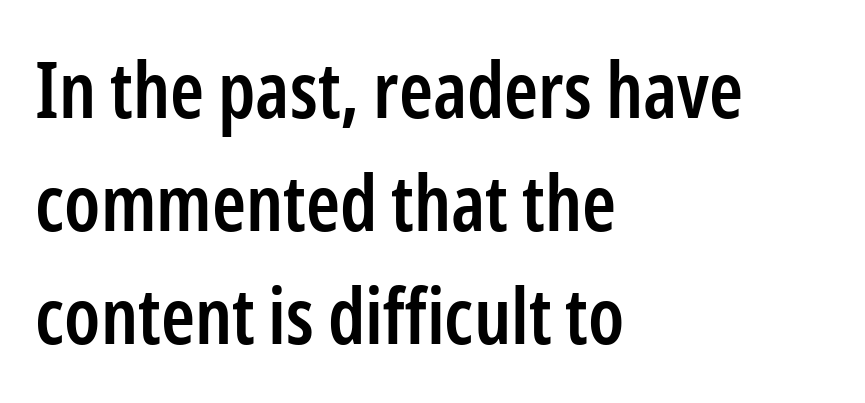
{"serif": "no", "italic": "no", "bold": "semi", "weight": "semibold", "width": "condensed", "stroke_contrast": "low", "x_height": "medium", "monospaced": "no", "underline": "no", "align": "left", "line_spacing": "normal", "line_spacing_ratio": 1.47, "letter_spacing": "normal", "letter_spacing_em": 0.0, "glyph_px": 77}
